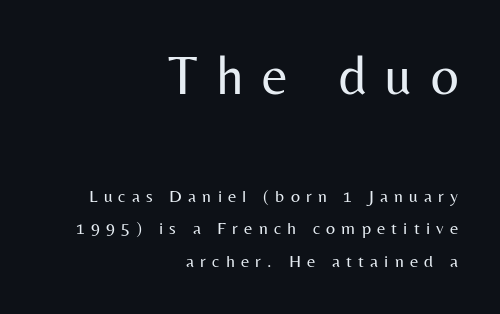
{"serif": "no", "italic": "no", "bold": "no", "weight": "regular", "width": "normal", "stroke_contrast": "medium", "x_height": "medium", "monospaced": "no", "underline": "no", "align": "right", "line_spacing_ratio": 1.8, "letter_spacing": "wide", "letter_spacing_em": 0.34, "larger_block": "first", "size_ratio": 3.06, "glyph_px": 55}
